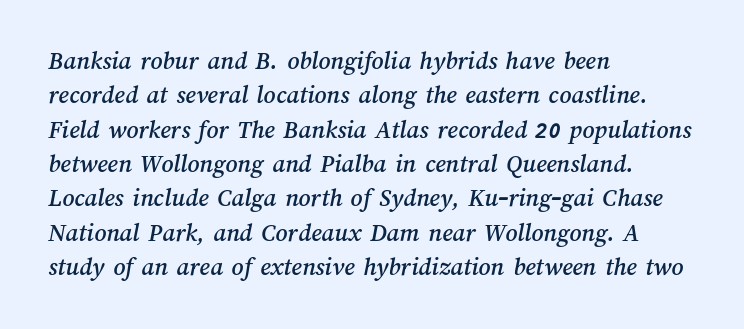
Q: Is the text underlined? A: No.
Q: How is the paragraph aligned? A: Left-aligned.
Q: Is the spacing between letters normal or unusually wide? A: Normal.
Q: Is the spacing between lines tight, normal or loose? A: Normal.
